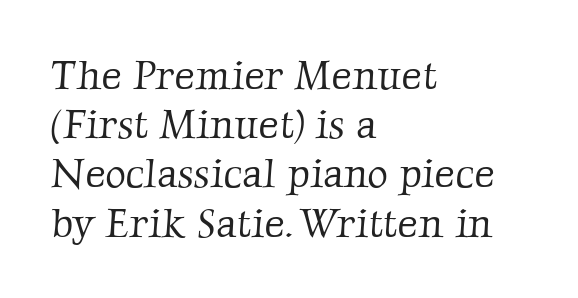
The image shows 40 px light serif type; set left-aligned, line spacing 1.23x, normal letter spacing, not underlined; low stroke contrast and a medium x-height.
